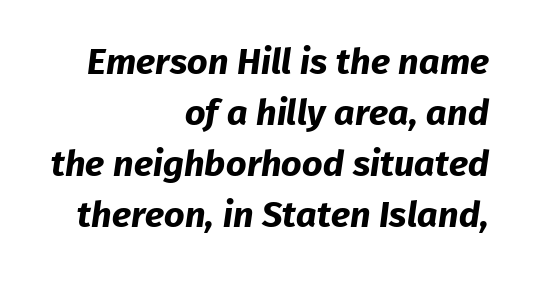
Q: Is the text bold? A: Yes.
Q: Is the typeface a serif or a sans-serif typeface? A: Sans-serif.
Q: Is the text underlined? A: No.
Q: How is the paragraph aligned? A: Right-aligned.
Q: Is the spacing between letters normal or unusually wide? A: Normal.
Q: Is the spacing between lines tight, normal or loose? A: Normal.
Q: Width (condensed, normal, or wide)? A: Normal.
Q: Stroke contrast? A: Low.
Q: x-height? A: Medium.
Q: Monospaced? A: No.
